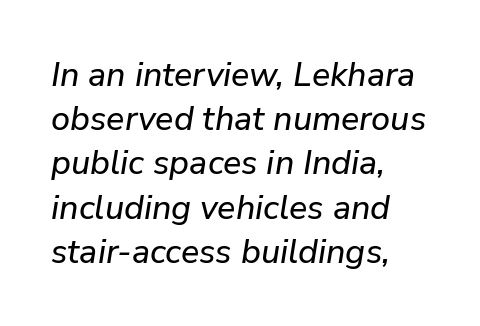
Q: Is the text italic (slanted)? A: Yes, it leans right by about 9 degrees.
Q: Is the text underlined? A: No.
Q: How is the paragraph aligned? A: Left-aligned.
Q: Is the spacing between letters normal or unusually wide? A: Normal.
Q: Is the spacing between lines tight, normal or loose? A: Normal.
Q: Width (condensed, normal, or wide)? A: Normal.
Q: Stroke contrast? A: Low.
Q: x-height? A: Medium.
Q: Monospaced? A: No.
